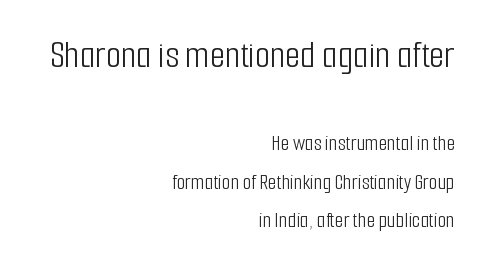
{"serif": "no", "italic": "no", "bold": "no", "weight": "light", "width": "condensed", "stroke_contrast": "low", "x_height": "medium", "monospaced": "no", "underline": "no", "align": "right", "line_spacing_ratio": 1.75, "letter_spacing": "normal", "letter_spacing_em": 0.0, "larger_block": "first", "size_ratio": 1.77, "glyph_px": 39}
